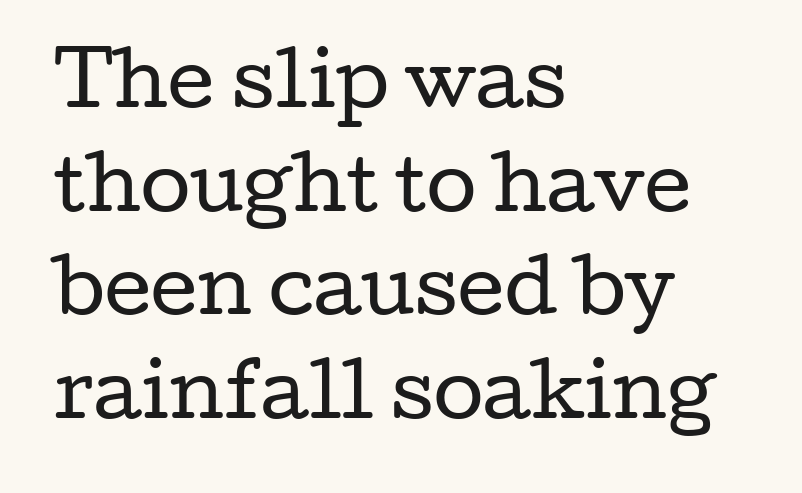
The image shows 73 px regular-weight, wide serif type, upright; set left-aligned, normal line spacing (1.42x), normal letter spacing, not underlined; low stroke contrast and a medium x-height.
